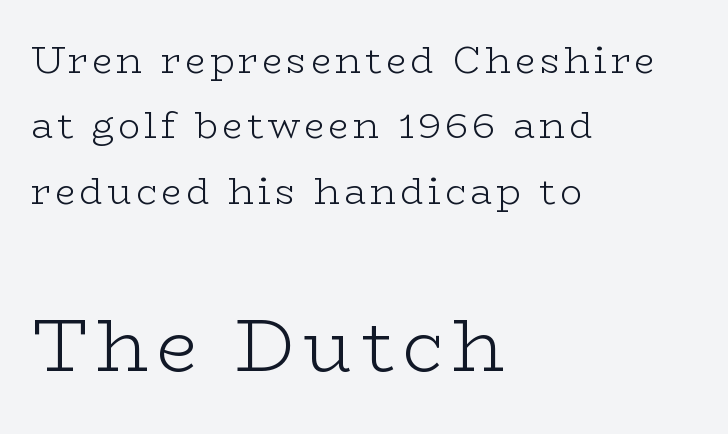
The image shows 74 px light, wide serif type, upright; set left-aligned, line spacing 1.77x, not underlined; the second (bottom) block is 2.0x larger; low stroke contrast and a medium x-height.
